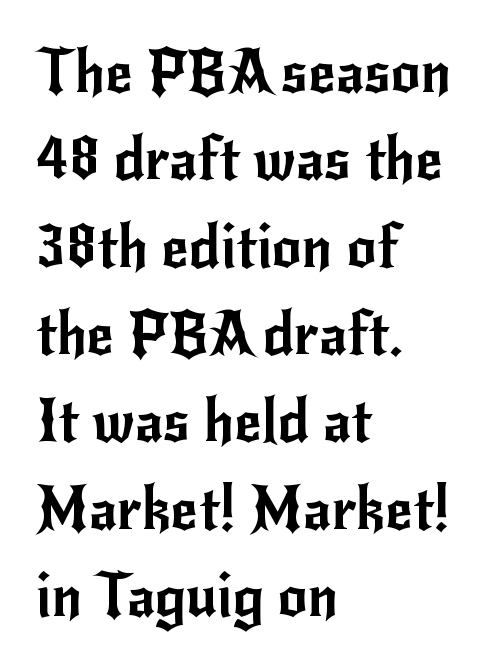
The image shows 59 px sans-serif type, upright; set left-aligned, normal line spacing (1.48x), normal letter spacing, not underlined; low stroke contrast and a small x-height.
